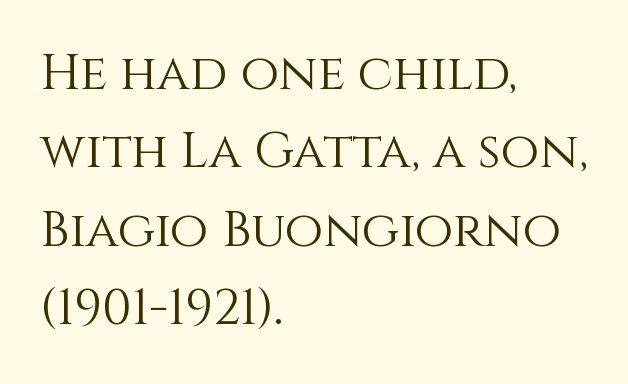
Just letters on the line, the space beneath them empty. Teacher's note: observe the even left margin — that is flush-left alignment. The weight would be labelled regular, book, light, or lighter still. Character widths vary here, with narrow letters taking less room than wide ones. Notice how descenders clear the ascenders below comfortably — that's standard leading. This is roman type, the default non-slanted kind.
